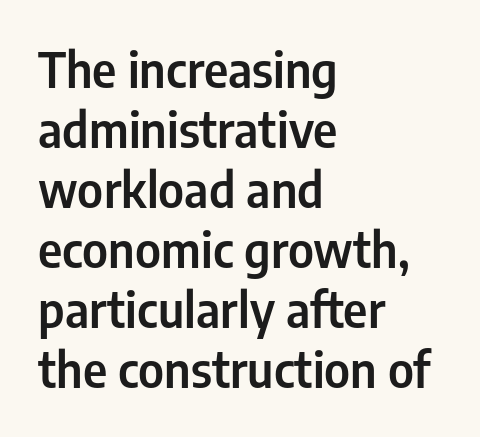
Q: Is the text italic (slanted)? A: No, it is upright.
Q: Is the typeface a serif or a sans-serif typeface? A: Sans-serif.
Q: Is the text underlined? A: No.
Q: How is the paragraph aligned? A: Left-aligned.
Q: Is the spacing between letters normal or unusually wide? A: Normal.
Q: Is the spacing between lines tight, normal or loose? A: Normal.
Q: Width (condensed, normal, or wide)? A: Condensed.
Q: Stroke contrast? A: Low.
Q: x-height? A: Medium.
Q: Monospaced? A: No.
